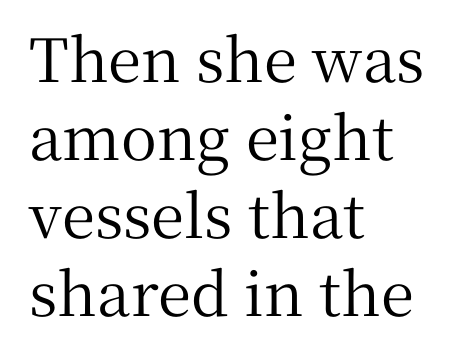
{"serif": "yes", "italic": "no", "width": "normal", "stroke_contrast": "medium", "x_height": "medium", "monospaced": "no", "underline": "no", "align": "left", "line_spacing": "normal", "line_spacing_ratio": 1.3, "letter_spacing": "normal", "letter_spacing_em": 0.0, "glyph_px": 60}
